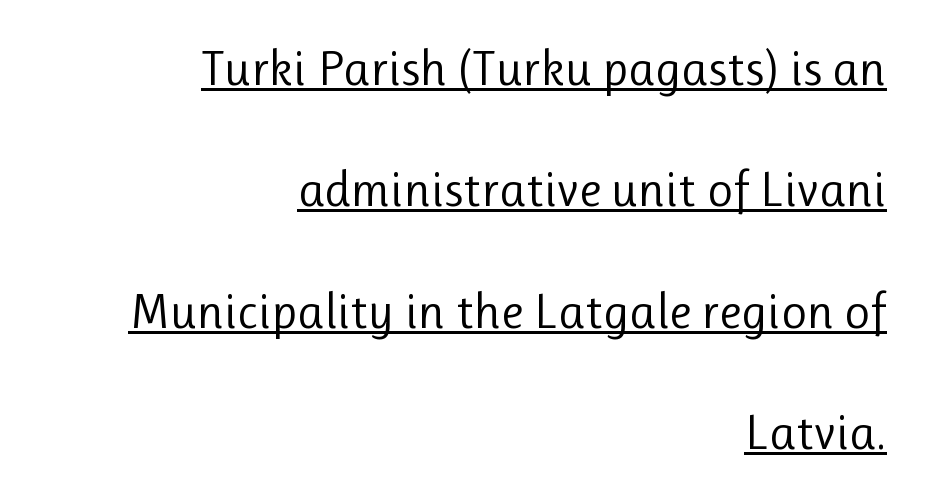
{"serif": "no", "italic": "no", "bold": "no", "weight": "regular", "width": "normal", "stroke_contrast": "low", "x_height": "medium", "monospaced": "no", "underline": "yes", "align": "right", "line_spacing": "loose", "line_spacing_ratio": 2.43, "letter_spacing": "normal", "letter_spacing_em": 0.0, "glyph_px": 50}
